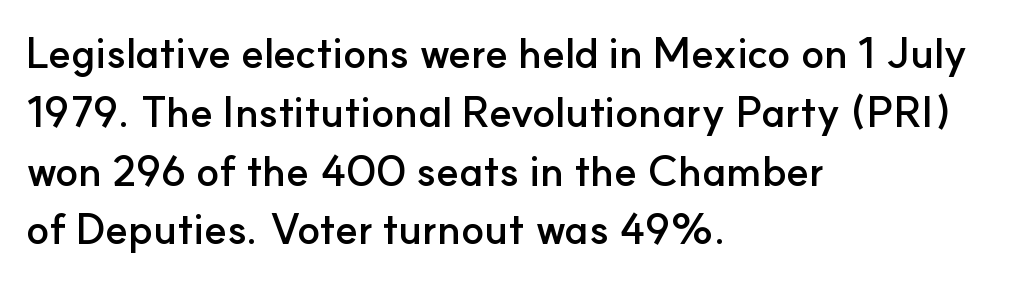
No italicization has been applied; the sample stays upright. Where is the straight margin? On the left. Nothing unusual about the tracking: characters are spaced as the font intends. The letters advance in unequal steps, a hallmark of proportional type. Compared with typical paragraphs, the rows here are spaced about the same.
